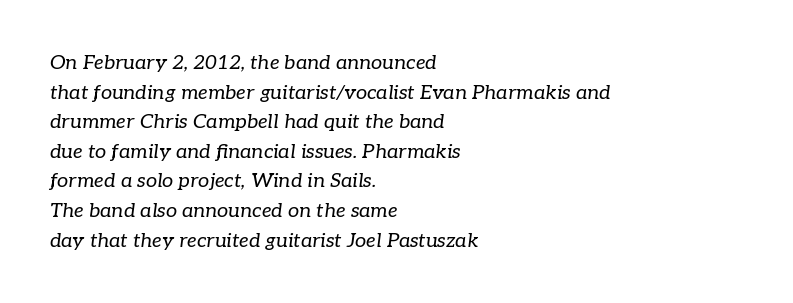
Casual observation: everything's shoved over to the left. The passage shown is not bold in any degree. Notice how the stems are inclined rather than vertical — that's the hallmark of italics. The letters sit at their default tracking, neither squeezed nor spread. The space beneath each line is pristine and unruled. Evenly set lines give the paragraph a standard silhouette.
